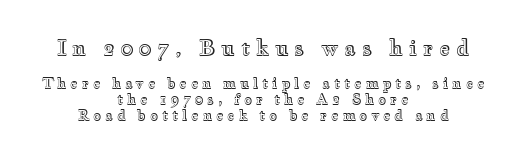
{"italic": "no", "underline": "no", "align": "center", "line_spacing": "tight", "line_spacing_ratio": 1.12, "letter_spacing": "wide", "letter_spacing_em": 0.28, "larger_block": "first", "size_ratio": 1.5, "glyph_px": 21}
